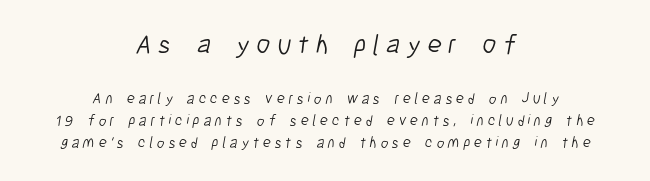
The earlier block is typeset at a bigger size than the later block. Honestly, the letter spacing is so wide it's the main thing you notice. Leading: standard. Bare-footed words on every line. Short and long lines alike share a common midpoint.
